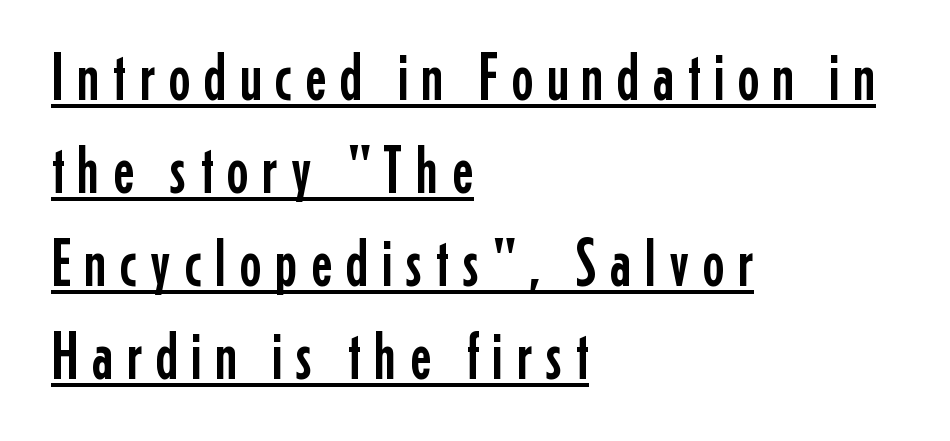
The image shows 67 px condensed sans-serif type, upright; set left-aligned, normal line spacing (1.39x), underlined; low stroke contrast and a medium x-height.
